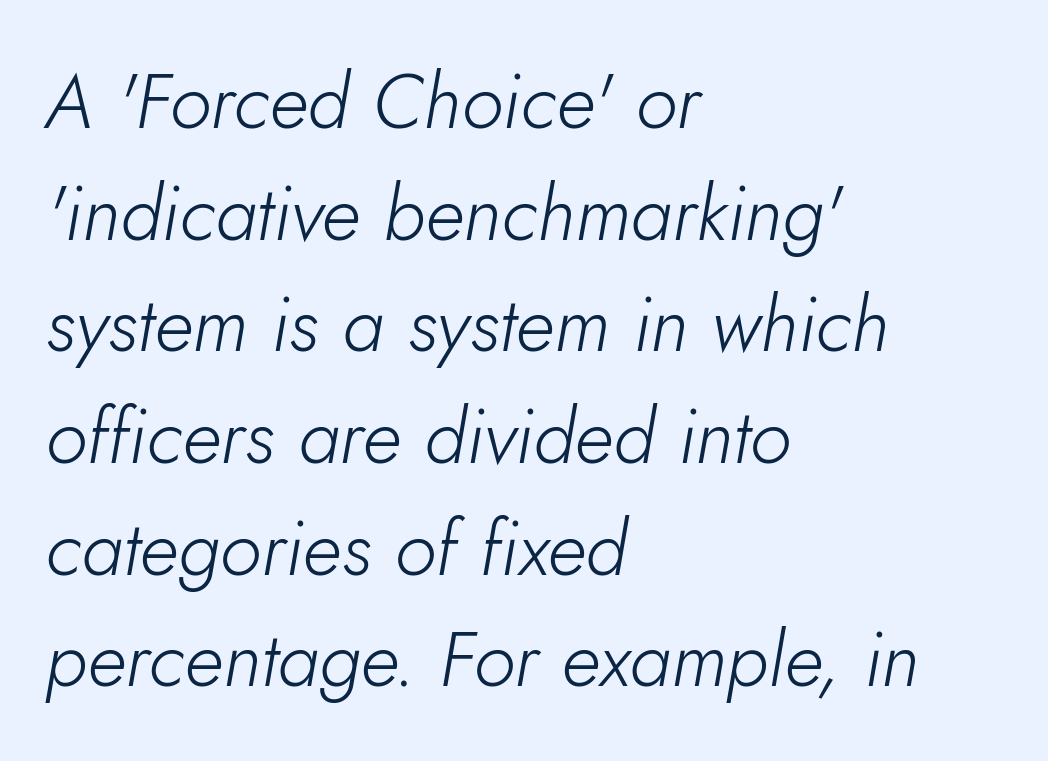
{"italic": "yes", "lean": "right", "slant_degrees": 5, "bold": "no", "weight": "light", "width": "normal", "stroke_contrast": "low", "x_height": "small", "monospaced": "no", "underline": "no", "align": "left", "line_spacing": "normal", "line_spacing_ratio": 1.45, "letter_spacing": "normal", "letter_spacing_em": 0.0, "glyph_px": 77}
